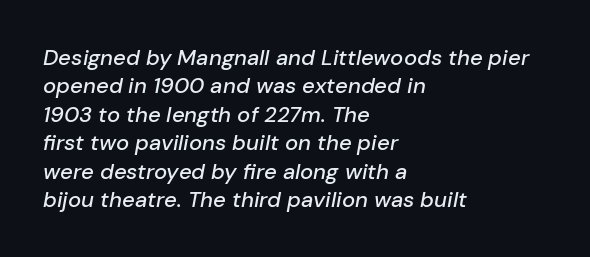
The image shows 22 px text type, italic (leaning right); set left-aligned, normal line spacing (1.29x), normal letter spacing, not underlined.
